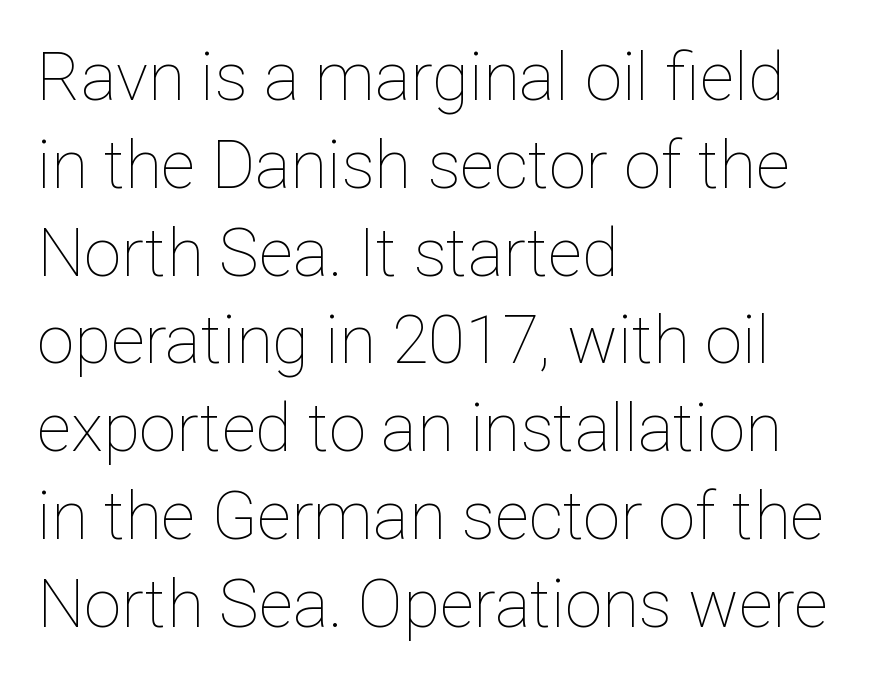
Q: Is the text bold? A: No.
Q: Is the text italic (slanted)? A: No, it is upright.
Q: Is the text underlined? A: No.
Q: How is the paragraph aligned? A: Left-aligned.
Q: Is the spacing between letters normal or unusually wide? A: Normal.
Q: Is the spacing between lines tight, normal or loose? A: Normal.
Q: Width (condensed, normal, or wide)? A: Normal.
Q: Stroke contrast? A: Low.
Q: x-height? A: Medium.
Q: Monospaced? A: No.
